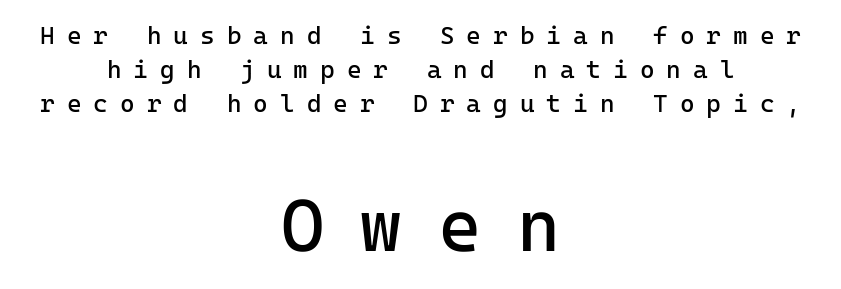
Q: Is the text bold? A: No.
Q: Is the text italic (slanted)? A: No, it is upright.
Q: Is the typeface a serif or a sans-serif typeface? A: Sans-serif.
Q: Is the text underlined? A: No.
Q: How is the paragraph aligned? A: Centered.
Q: Is the spacing between letters normal or unusually wide? A: Unusually wide.
Q: Is the spacing between lines tight, normal or loose? A: Normal.
Q: Which block of text is set in a larger size, the first (top) or the second (bottom)? A: The second (bottom) one.
Q: Width (condensed, normal, or wide)? A: Normal.
Q: Stroke contrast? A: Low.
Q: x-height? A: Medium.
Q: Monospaced? A: Yes.
